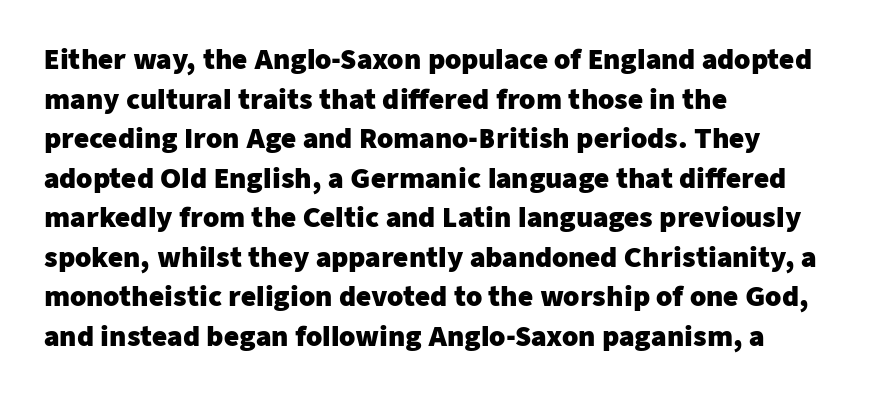
Q: Is the text bold? A: Yes.
Q: Is the text italic (slanted)? A: No, it is upright.
Q: Is the text underlined? A: No.
Q: How is the paragraph aligned? A: Left-aligned.
Q: Is the spacing between letters normal or unusually wide? A: Normal.
Q: Is the spacing between lines tight, normal or loose? A: Normal.
